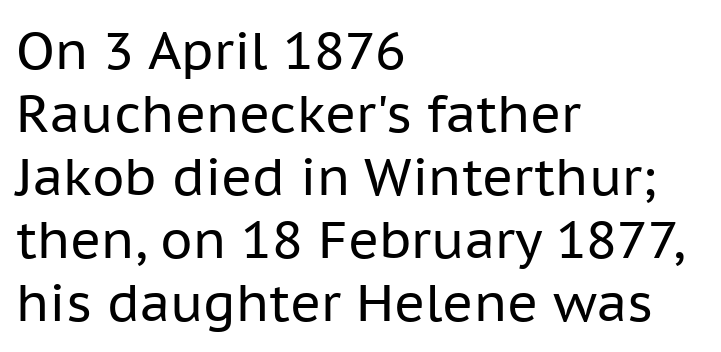
Q: Is the text bold? A: No.
Q: Is the text italic (slanted)? A: No, it is upright.
Q: Is the typeface a serif or a sans-serif typeface? A: Sans-serif.
Q: Is the text underlined? A: No.
Q: How is the paragraph aligned? A: Left-aligned.
Q: Is the spacing between letters normal or unusually wide? A: Normal.
Q: Width (condensed, normal, or wide)? A: Normal.
Q: Stroke contrast? A: Low.
Q: x-height? A: Medium.
Q: Monospaced? A: No.
